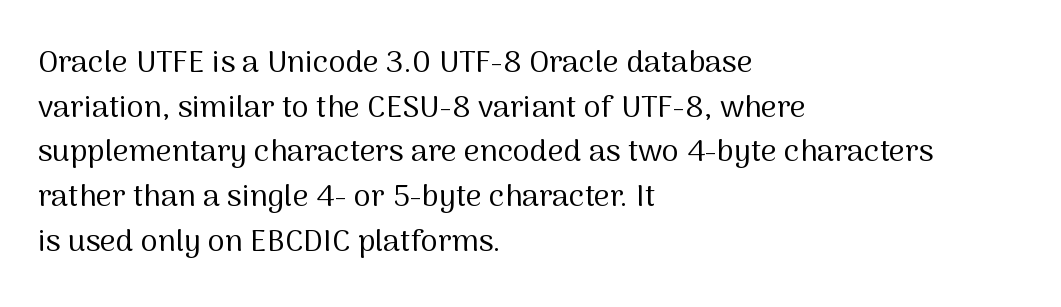
{"serif": "no", "italic": "no", "bold": "no", "weight": "regular", "width": "normal", "stroke_contrast": "medium", "x_height": "medium", "monospaced": "no", "underline": "no", "align": "left", "line_spacing": "normal", "line_spacing_ratio": 1.44, "letter_spacing": "normal", "letter_spacing_em": 0.0, "glyph_px": 31}
